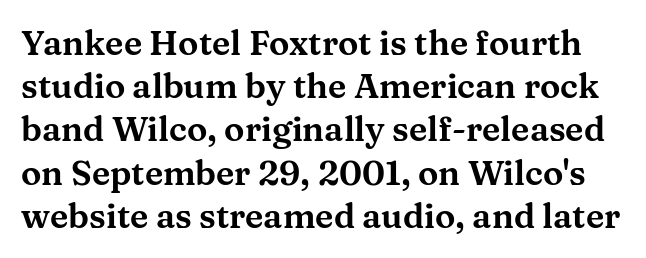
Q: Is the text italic (slanted)? A: No, it is upright.
Q: Is the typeface a serif or a sans-serif typeface? A: Serif.
Q: Is the text underlined? A: No.
Q: Is the spacing between letters normal or unusually wide? A: Normal.
Q: Is the spacing between lines tight, normal or loose? A: Normal.
Q: Width (condensed, normal, or wide)? A: Wide.
Q: Stroke contrast? A: Medium.
Q: x-height? A: Medium.
Q: Monospaced? A: No.
